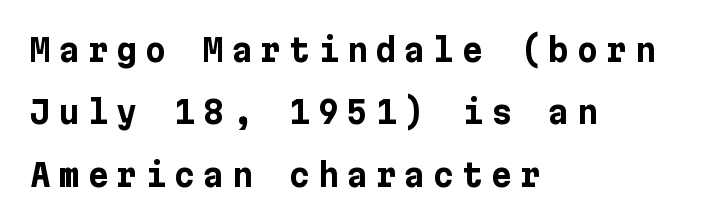
Q: Is the text bold? A: Yes.
Q: Is the text italic (slanted)? A: No, it is upright.
Q: Is the typeface a serif or a sans-serif typeface? A: Sans-serif.
Q: Is the text underlined? A: No.
Q: How is the paragraph aligned? A: Left-aligned.
Q: Is the spacing between letters normal or unusually wide? A: Unusually wide.
Q: Is the spacing between lines tight, normal or loose? A: Loose.
Q: Width (condensed, normal, or wide)? A: Normal.
Q: Stroke contrast? A: Low.
Q: x-height? A: Medium.
